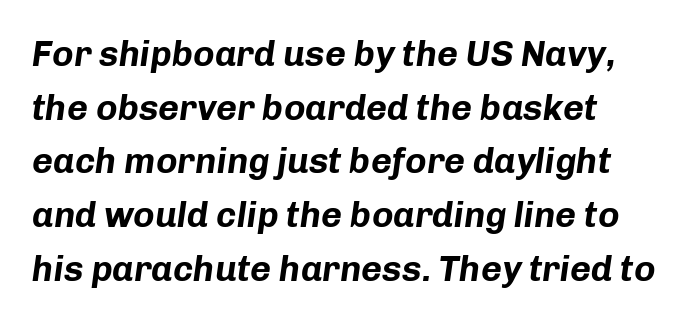
Q: Is the text bold? A: Yes.
Q: Is the text italic (slanted)? A: Yes, it leans right by about 8 degrees.
Q: Is the text underlined? A: No.
Q: How is the paragraph aligned? A: Left-aligned.
Q: Is the spacing between letters normal or unusually wide? A: Normal.
Q: Is the spacing between lines tight, normal or loose? A: Normal.
Q: Width (condensed, normal, or wide)? A: Normal.
Q: Stroke contrast? A: Low.
Q: x-height? A: Medium.
Q: Monospaced? A: No.
